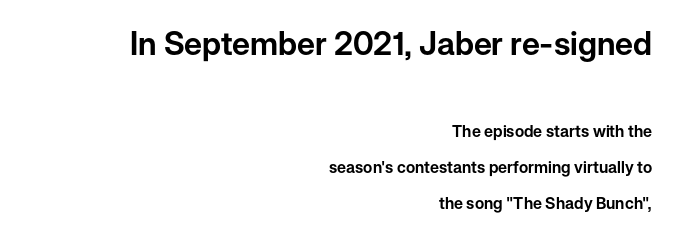
Q: Is the text italic (slanted)? A: No, it is upright.
Q: Is the typeface a serif or a sans-serif typeface? A: Sans-serif.
Q: Is the text underlined? A: No.
Q: How is the paragraph aligned? A: Right-aligned.
Q: Is the spacing between letters normal or unusually wide? A: Normal.
Q: Is the spacing between lines tight, normal or loose? A: Loose.
Q: Which block of text is set in a larger size, the first (top) or the second (bottom)? A: The first (top) one.
Q: Width (condensed, normal, or wide)? A: Normal.
Q: Stroke contrast? A: Low.
Q: x-height? A: Medium.
Q: Monospaced? A: No.
